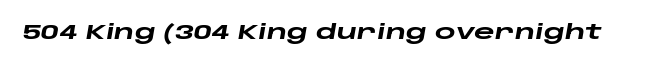
The image shows 20 px bold type, italic (leaning right); set normal letter spacing, not underlined.
